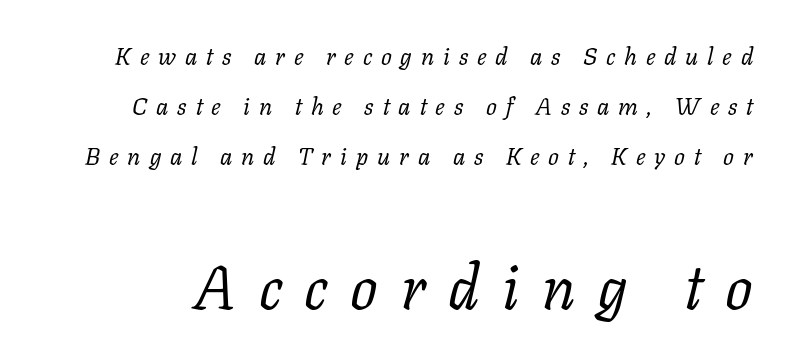
These lines stand farther apart than default settings would place them. Note: serifs present on the glyphs. Caption: expanded tracking, letters set apart. Emphasis-style slanted type is in use.
